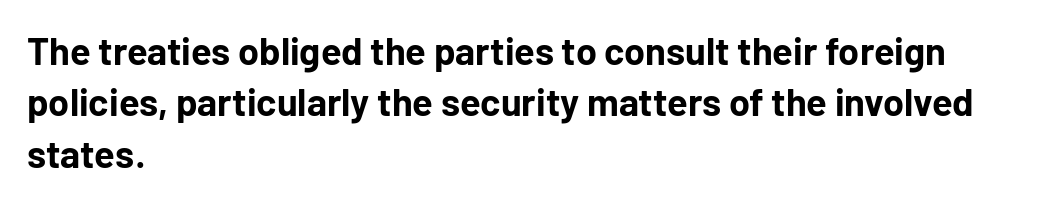
The image shows 38 px bold sans-serif type, upright; set left-aligned, normal line spacing (1.35x), normal letter spacing, not underlined; low stroke contrast and a medium x-height.
